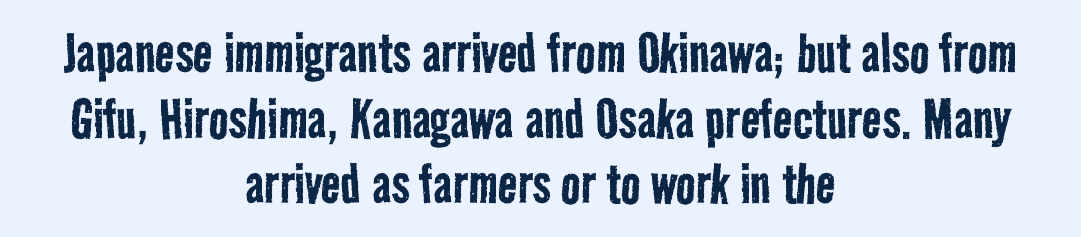
Here the designer chose a conventional face with non-uniform glyph widths. You could call the tracking neutral — neither tight nor loose. Baseline-to-baseline distance is barely more than the letter height. Nothing heavy about these letters — not bold at all. Visually the block forms a symmetrical silhouette, jagged on both flanks.
